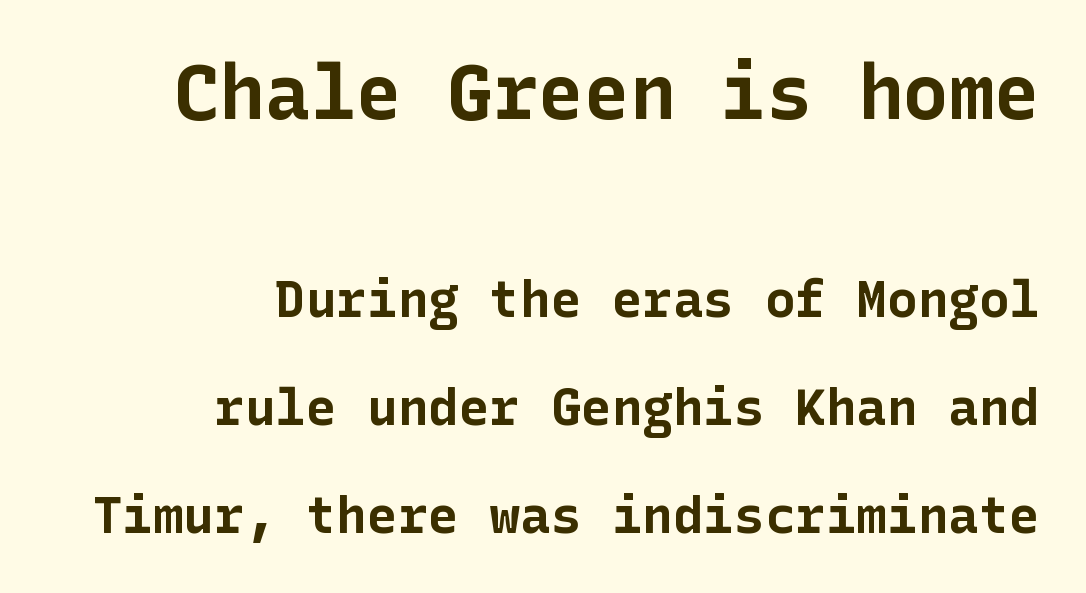
Q: Is the text bold? A: Yes.
Q: Is the text italic (slanted)? A: No, it is upright.
Q: Is the typeface a serif or a sans-serif typeface? A: Sans-serif.
Q: Is the text underlined? A: No.
Q: How is the paragraph aligned? A: Right-aligned.
Q: Is the spacing between letters normal or unusually wide? A: Normal.
Q: Is the spacing between lines tight, normal or loose? A: Loose.
Q: Which block of text is set in a larger size, the first (top) or the second (bottom)? A: The first (top) one.
Q: Width (condensed, normal, or wide)? A: Normal.
Q: Stroke contrast? A: Low.
Q: x-height? A: Medium.
